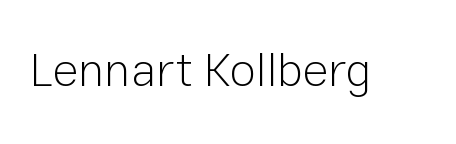
There is no visible air inserted between adjacent glyphs. The face used here is a sans, in the tradition of grotesques and geometrics. The letters advance in unequal steps, a hallmark of proportional type. Clear beneath every line of the passage.
